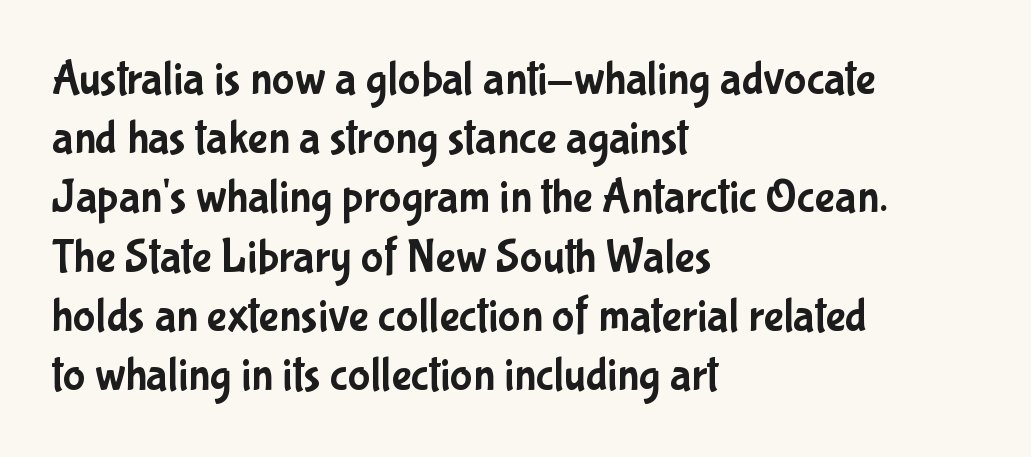
{"serif": "no", "italic": "no", "width": "condensed", "stroke_contrast": "low", "x_height": "medium", "monospaced": "no", "underline": "no", "align": "left", "line_spacing": "normal", "line_spacing_ratio": 1.26, "letter_spacing": "normal", "letter_spacing_em": 0.0, "glyph_px": 47}
